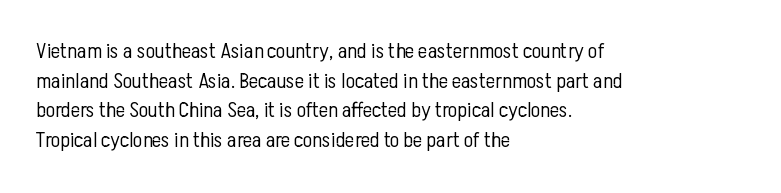
Q: Is the text bold? A: No.
Q: Is the text italic (slanted)? A: No, it is upright.
Q: Is the text underlined? A: No.
Q: How is the paragraph aligned? A: Left-aligned.
Q: Is the spacing between letters normal or unusually wide? A: Normal.
Q: Is the spacing between lines tight, normal or loose? A: Normal.
